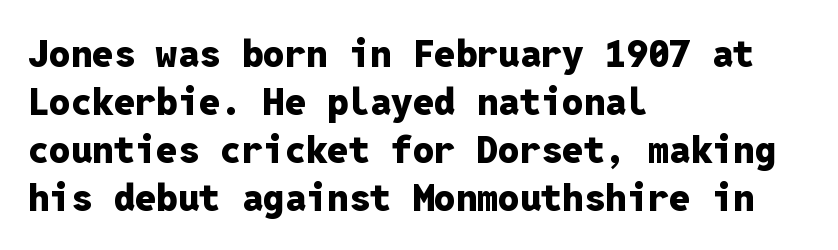
The image shows 38 px heavy sans-serif type, upright, monospaced; set left-aligned, normal line spacing (1.26x), normal letter spacing, not underlined; low stroke contrast and a medium x-height.
